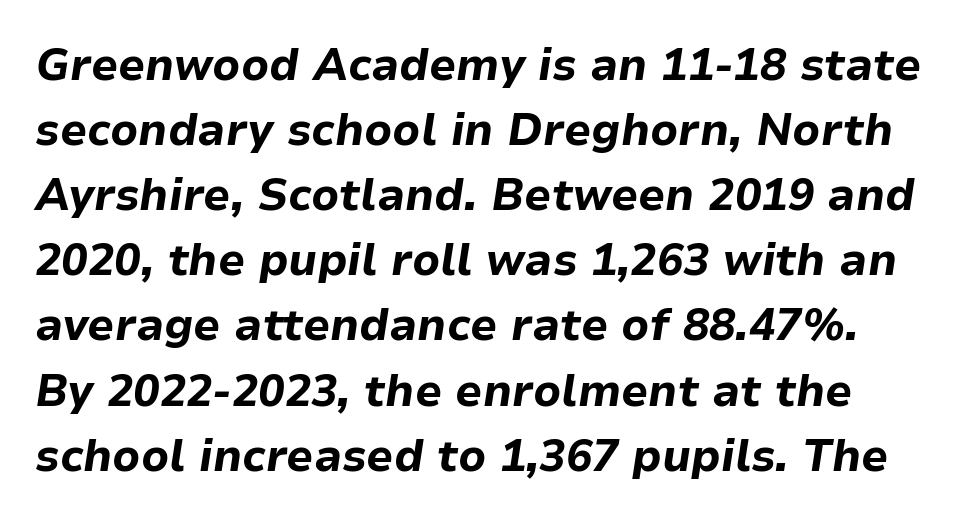
The image shows 44 px bold type, italic (leaning right); set normal line spacing (1.48x), normal letter spacing, not underlined; low stroke contrast and a medium x-height.
